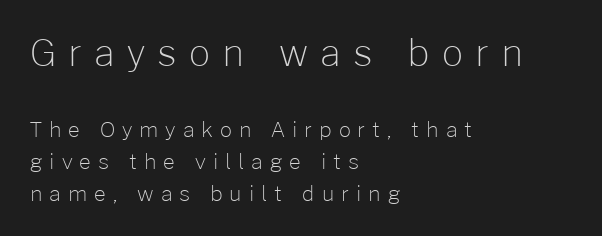
The image shows 37 px light sans-serif type, upright; set left-aligned, normal line spacing (1.53x), unusually wide letter spacing (+0.33 em), not underlined; the first (top) block is 1.76x larger; low stroke contrast and a medium x-height.
